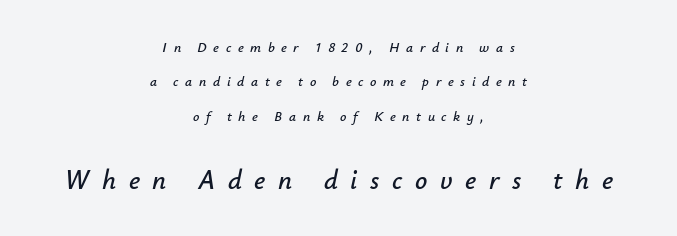
{"italic": "yes", "lean": "right", "slant_degrees": 12, "underline": "no", "align": "center", "line_spacing": "loose", "line_spacing_ratio": 2.46, "letter_spacing": "wide", "letter_spacing_em": 0.47, "larger_block": "second", "size_ratio": 1.93, "glyph_px": 27}
